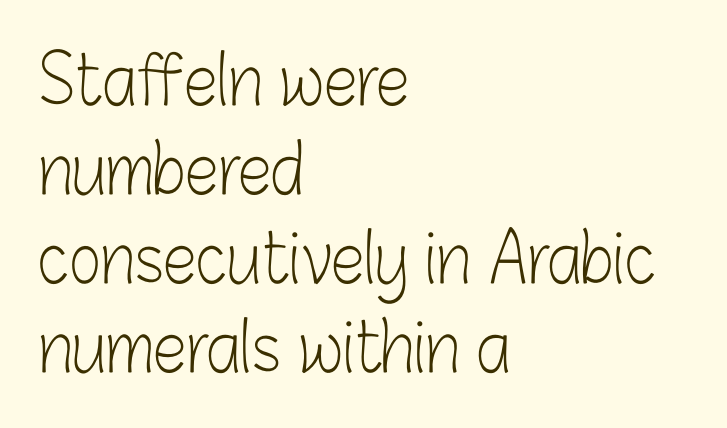
{"serif": "no", "italic": "no", "bold": "no", "weight": "light", "width": "condensed", "stroke_contrast": "low", "x_height": "medium", "monospaced": "no", "underline": "no", "align": "left", "line_spacing": "normal", "line_spacing_ratio": 1.31, "letter_spacing": "normal", "letter_spacing_em": 0.0, "glyph_px": 68}
